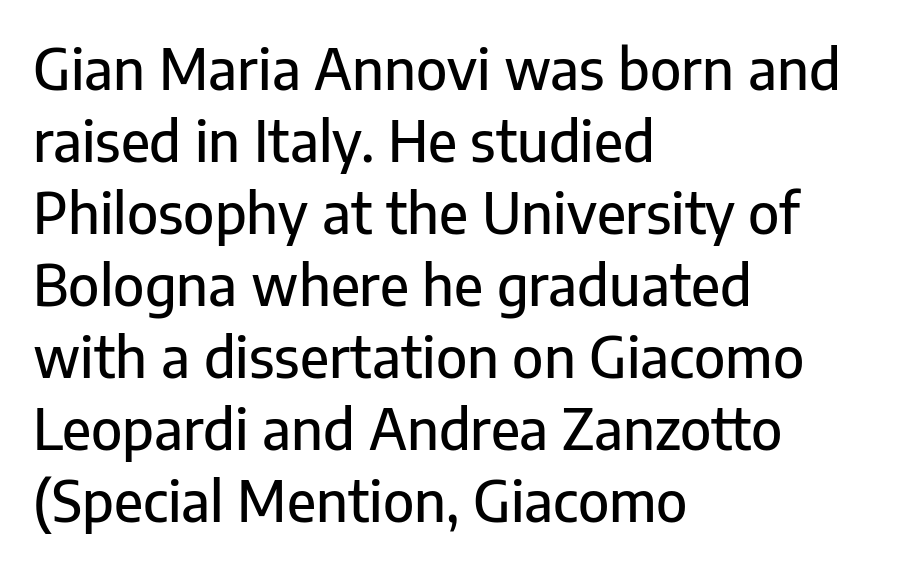
Q: Is the text italic (slanted)? A: No, it is upright.
Q: Is the typeface a serif or a sans-serif typeface? A: Sans-serif.
Q: Is the text underlined? A: No.
Q: How is the paragraph aligned? A: Left-aligned.
Q: Is the spacing between letters normal or unusually wide? A: Normal.
Q: Is the spacing between lines tight, normal or loose? A: Normal.
Q: Width (condensed, normal, or wide)? A: Normal.
Q: Stroke contrast? A: Low.
Q: x-height? A: Medium.
Q: Monospaced? A: No.
